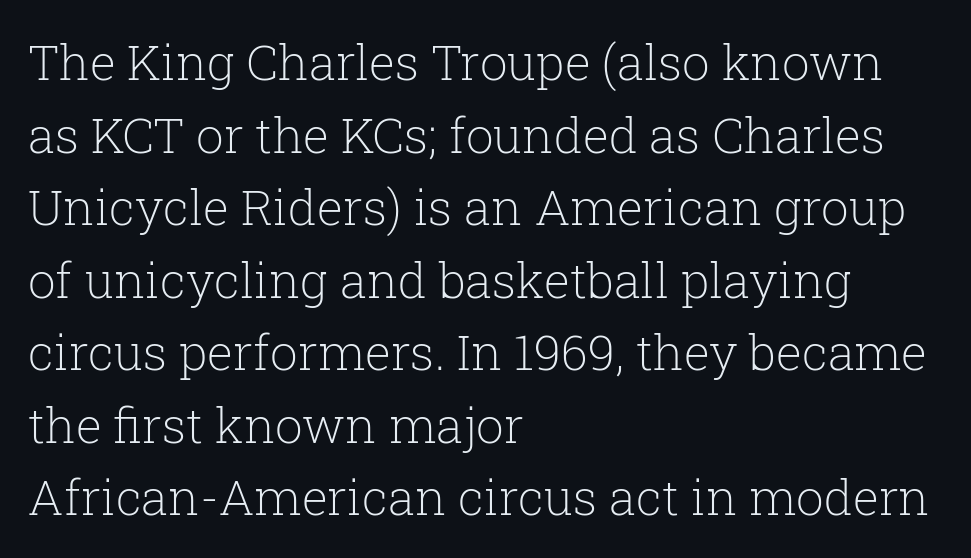
Q: Is the text bold? A: No.
Q: Is the text italic (slanted)? A: No, it is upright.
Q: Is the typeface a serif or a sans-serif typeface? A: Serif.
Q: Is the text underlined? A: No.
Q: How is the paragraph aligned? A: Left-aligned.
Q: Is the spacing between letters normal or unusually wide? A: Normal.
Q: Is the spacing between lines tight, normal or loose? A: Normal.
Q: Width (condensed, normal, or wide)? A: Normal.
Q: Stroke contrast? A: Low.
Q: x-height? A: Medium.
Q: Monospaced? A: No.
